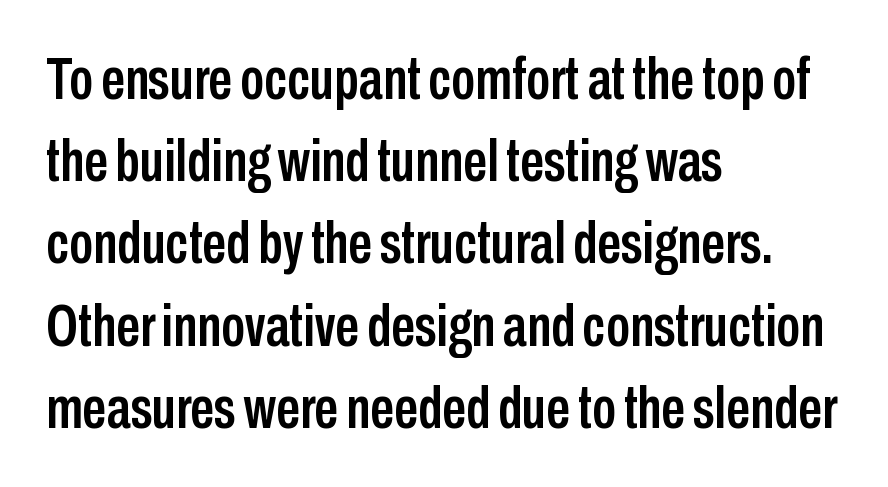
Q: Is the text italic (slanted)? A: No, it is upright.
Q: Is the typeface a serif or a sans-serif typeface? A: Sans-serif.
Q: Is the text underlined? A: No.
Q: How is the paragraph aligned? A: Left-aligned.
Q: Is the spacing between letters normal or unusually wide? A: Normal.
Q: Is the spacing between lines tight, normal or loose? A: Normal.
Q: Width (condensed, normal, or wide)? A: Condensed.
Q: Stroke contrast? A: Low.
Q: x-height? A: Medium.
Q: Monospaced? A: No.
